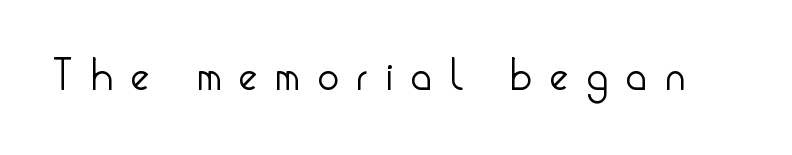
{"serif": "no", "italic": "no", "bold": "no", "weight": "light", "width": "condensed", "stroke_contrast": "low", "x_height": "small", "monospaced": "no", "underline": "no", "letter_spacing": "wide", "letter_spacing_em": 0.42, "glyph_px": 44}
